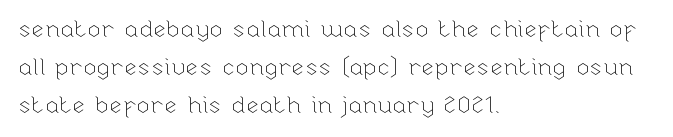
{"italic": "no", "bold": "no", "underline": "no", "align": "left", "line_spacing": "normal", "line_spacing_ratio": 1.58, "letter_spacing": "normal", "letter_spacing_em": 0.0, "glyph_px": 24}
